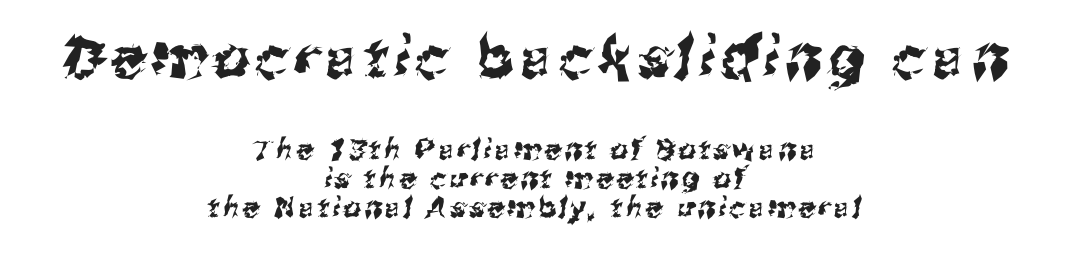
The image shows 57 px sans-serif type; set centered, tight line spacing (1.03x), not underlined; the first (top) block is 2.04x larger; medium stroke contrast and a medium x-height.
